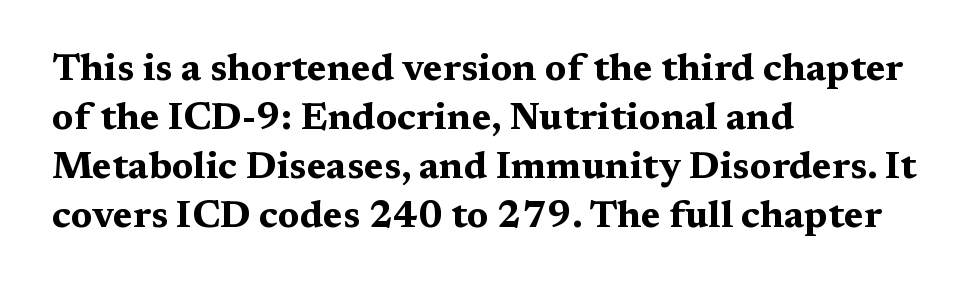
Note the varied advance widths — an 'i' is clearly narrower than an 'm'. Does the type have serifs? Yes, each stem ends in a small foot. This is heavy type, rendered in bold. The foot of each line stays bare and open.
